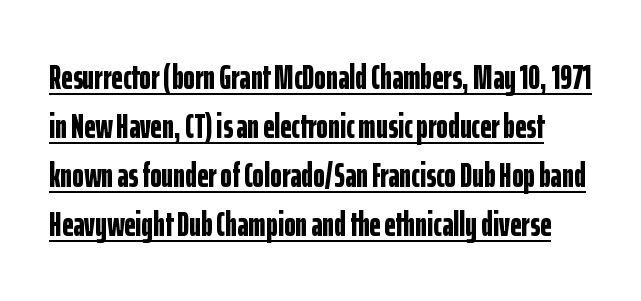
{"serif": "no", "italic": "no", "bold": "yes", "weight": "bold", "width": "condensed", "stroke_contrast": "low", "x_height": "medium", "monospaced": "no", "underline": "yes", "line_spacing": "normal", "line_spacing_ratio": 1.4, "letter_spacing": "normal", "letter_spacing_em": 0.0, "glyph_px": 35}
